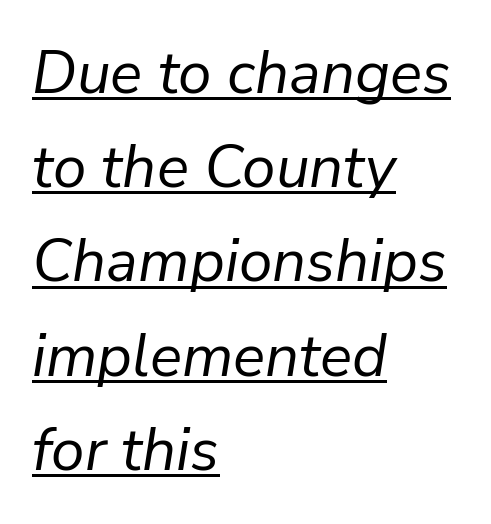
Q: Is the text bold? A: No.
Q: Is the text italic (slanted)? A: Yes, it leans right by about 9 degrees.
Q: Is the text underlined? A: Yes.
Q: How is the paragraph aligned? A: Left-aligned.
Q: Is the spacing between letters normal or unusually wide? A: Normal.
Q: Is the spacing between lines tight, normal or loose? A: Normal.
Q: Width (condensed, normal, or wide)? A: Normal.
Q: Stroke contrast? A: Low.
Q: x-height? A: Medium.
Q: Monospaced? A: No.
